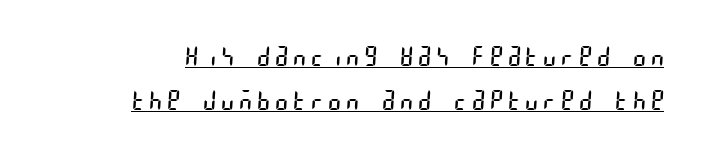
The image shows 26 px text type; set normal line spacing (1.69x), unusually wide letter spacing (+0.22 em), underlined.
